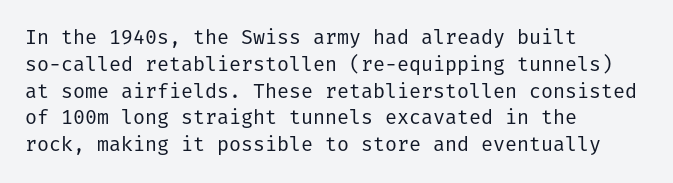
Unlike italic type, these characters show no tilt at all. Honestly, there is no underline to notice here at all. The ragged edge is on the right, which tells us the setting is flush left. Tracking here is standard; glyphs follow each other at the usual distance.
